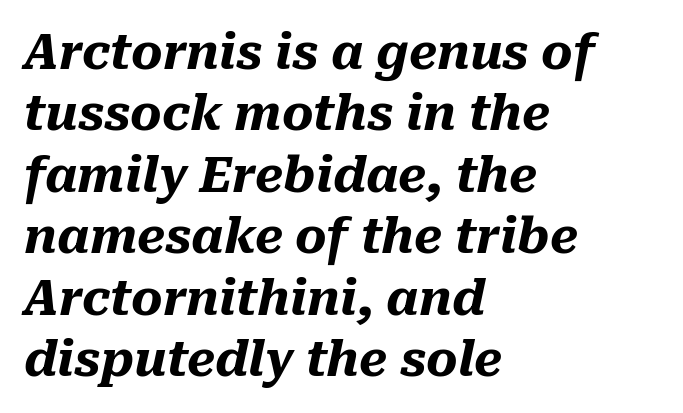
Lines of text with bare space underneath. Style check: oblique. These lines stack with their left ends in a neat column. Summary of weight: heavy, a full bold. No extra tracking has been applied to these lines.
